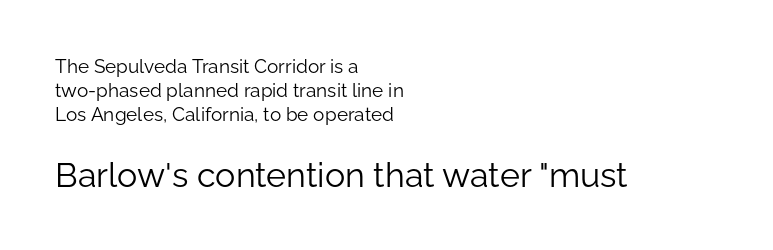
The image shows 34 px light sans-serif type, upright; set left-aligned, normal line spacing (1.27x), normal letter spacing, not underlined; the second (bottom) block is 1.79x larger; low stroke contrast and a medium x-height.
